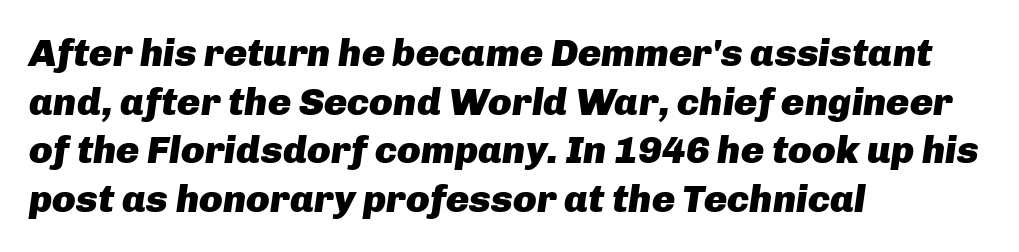
Compared with typical paragraphs, the rows here are spaced about the same. Spacing verdict: proportional, widths tailored to each character. This sample uses plain, unmodified letter spacing. An italicized treatment has been applied to the whole sample.
